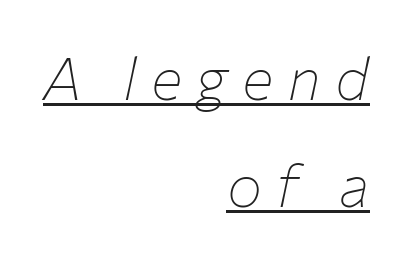
Do the characters align in a grid? No, the font is proportional. Quick note: underline on. Line endings align vertically; line beginnings do not. The passage shown has open, widely tracked lettering throughout.
